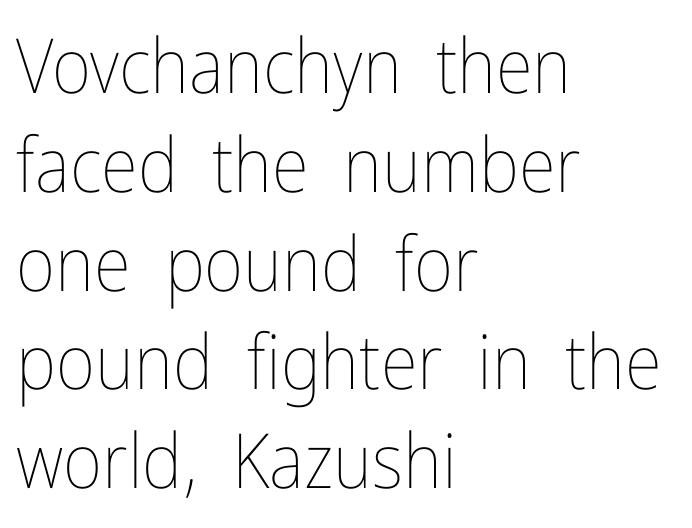
{"italic": "no", "bold": "no", "weight": "thin", "width": "condensed", "stroke_contrast": "low", "x_height": "medium", "monospaced": "no", "underline": "no", "align": "left", "line_spacing": "normal", "line_spacing_ratio": 1.3, "letter_spacing": "normal", "letter_spacing_em": 0.0, "glyph_px": 76}
